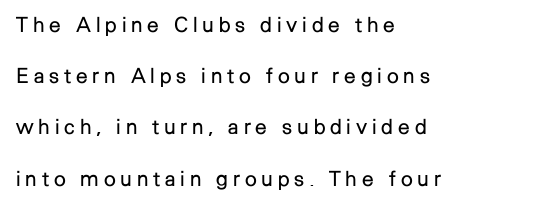
The image shows 21 px text type, upright; set left-aligned, loose line spacing (2.44x), unusually wide letter spacing (+0.23 em), not underlined.
